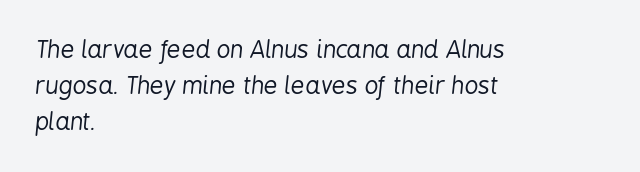
Q: Is the text bold? A: No.
Q: Is the text italic (slanted)? A: Yes, it leans right by about 6 degrees.
Q: Is the text underlined? A: No.
Q: How is the paragraph aligned? A: Left-aligned.
Q: Is the spacing between letters normal or unusually wide? A: Normal.
Q: Is the spacing between lines tight, normal or loose? A: Normal.
